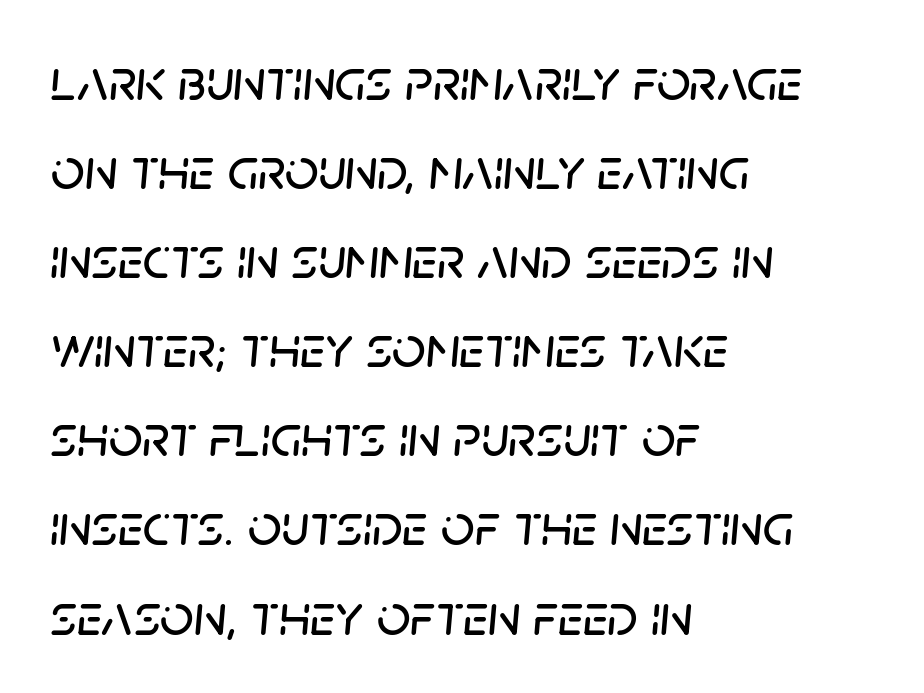
The image shows 59 px text type, italic (leaning right); set left-aligned, normal line spacing (1.51x), normal letter spacing, not underlined; low stroke contrast and a large x-height.
